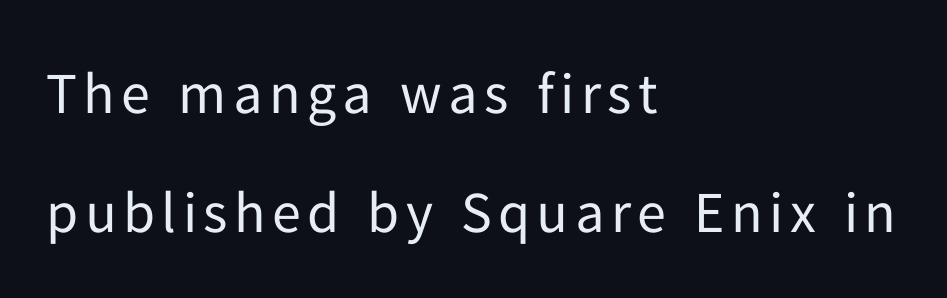
Q: Is the text bold? A: No.
Q: Is the text italic (slanted)? A: No, it is upright.
Q: Is the typeface a serif or a sans-serif typeface? A: Sans-serif.
Q: Is the text underlined? A: No.
Q: How is the paragraph aligned? A: Left-aligned.
Q: Is the spacing between lines tight, normal or loose? A: Loose.
Q: Width (condensed, normal, or wide)? A: Normal.
Q: Stroke contrast? A: Low.
Q: x-height? A: Medium.
Q: Monospaced? A: No.
